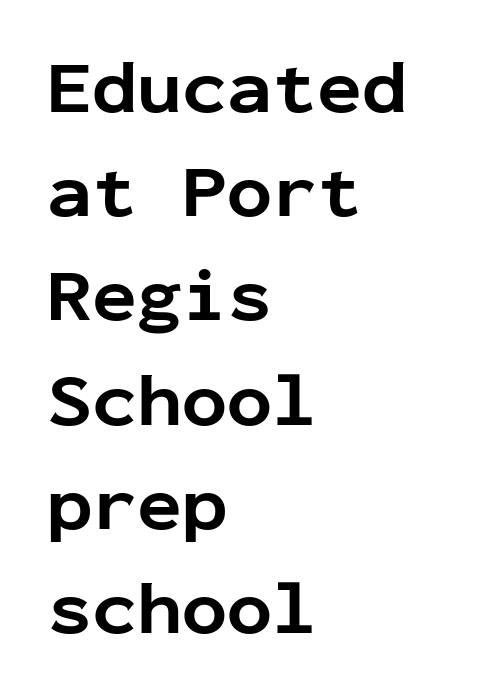
The image shows 75 px bold sans-serif type, upright, monospaced; set left-aligned, normal line spacing (1.39x), normal letter spacing, not underlined; low stroke contrast and a medium x-height.
